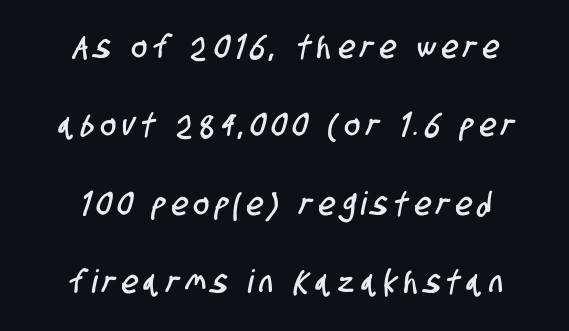
{"serif": "no", "width": "condensed", "stroke_contrast": "low", "x_height": "large", "monospaced": "no", "underline": "no", "align": "center", "line_spacing": "loose", "line_spacing_ratio": 2.45, "letter_spacing": "wide", "letter_spacing_em": 0.21, "glyph_px": 32}
